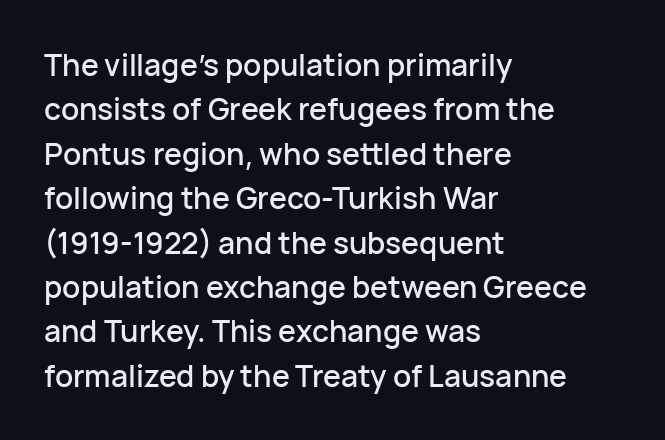
{"serif": "no", "italic": "no", "width": "normal", "stroke_contrast": "low", "x_height": "medium", "monospaced": "no", "underline": "no", "align": "left", "line_spacing": "normal", "line_spacing_ratio": 1.48, "letter_spacing": "normal", "letter_spacing_em": 0.0, "glyph_px": 30}
